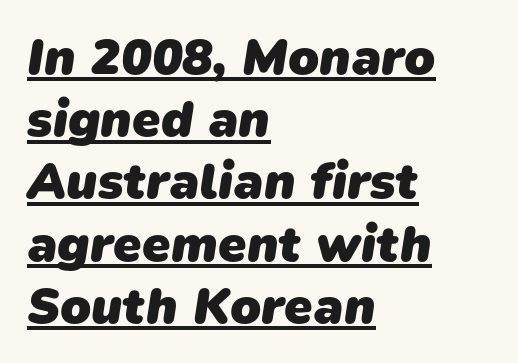
The passage shown has conventional tracking throughout. The typesetter chose a ragged-right arrangement here. A sans-serif font was chosen for this passage. A typesetter would call this proportional, since set widths differ per character. Summary of weight: heavy, a full bold. The rendered words wear a rule along their underside.
